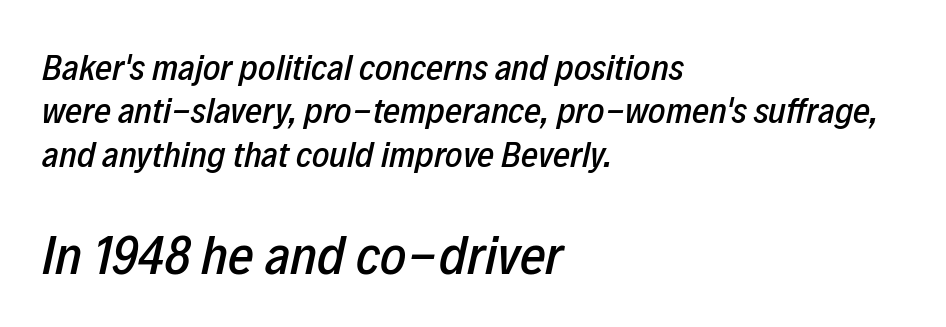
The image shows 56 px condensed type, italic (leaning right); set left-aligned, line spacing 1.17x, normal letter spacing, not underlined; the second (bottom) block is 1.51x larger; low stroke contrast and a medium x-height.
